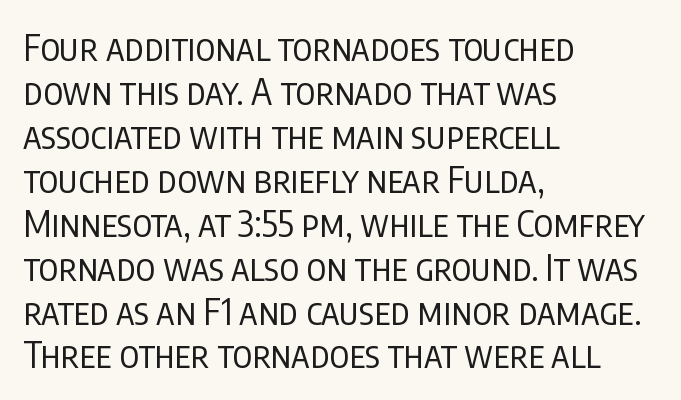
Q: Is the text bold? A: No.
Q: Is the text italic (slanted)? A: No, it is upright.
Q: Is the typeface a serif or a sans-serif typeface? A: Sans-serif.
Q: Is the text underlined? A: No.
Q: How is the paragraph aligned? A: Left-aligned.
Q: Is the spacing between letters normal or unusually wide? A: Normal.
Q: Width (condensed, normal, or wide)? A: Condensed.
Q: Stroke contrast? A: Low.
Q: x-height? A: Large.
Q: Monospaced? A: No.
